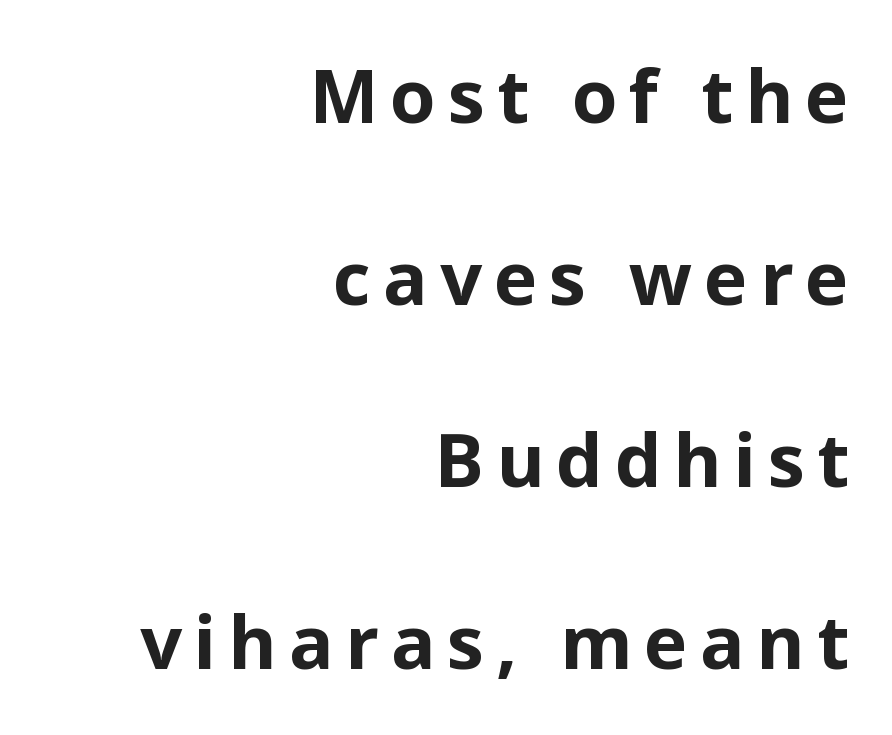
{"serif": "no", "italic": "no", "bold": "yes", "weight": "bold", "width": "normal", "stroke_contrast": "low", "x_height": "medium", "monospaced": "no", "underline": "no", "align": "right", "line_spacing": "loose", "line_spacing_ratio": 2.46, "glyph_px": 74}
